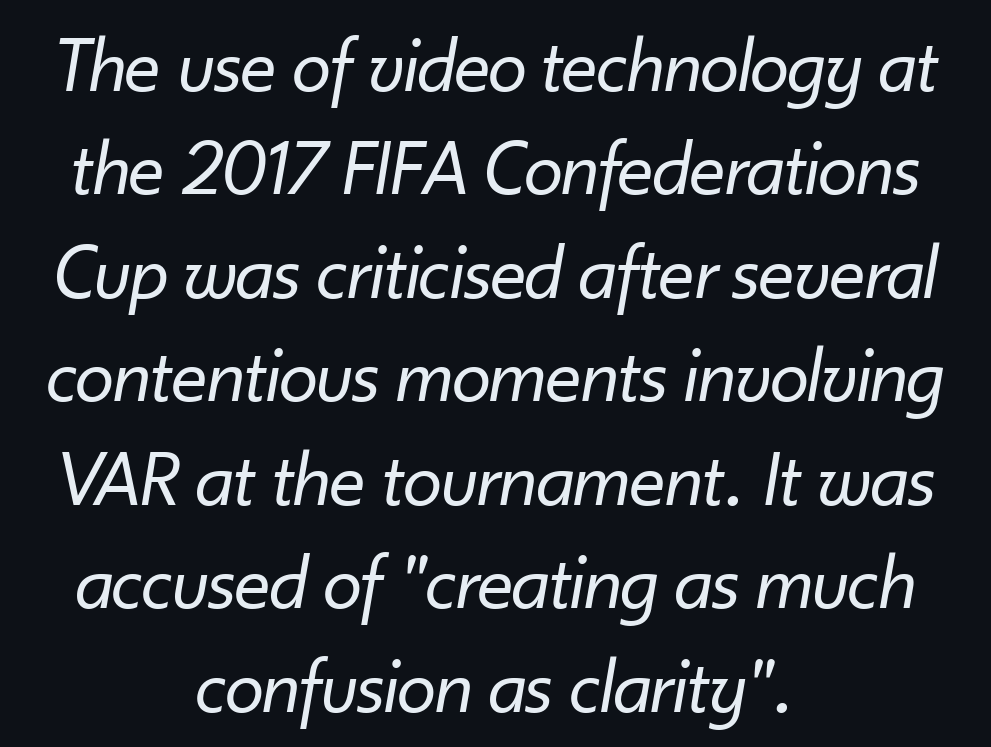
The axis of the letterforms is tilted away from vertical. This sample has the flowing, uneven cadence of proportional lettering. Rows of type keep a routine distance in the vertical direction. The font is comparable to plain body text, perhaps lighter. Caption: multi-line text, centered on the measure. Unmarked baselines from the first word to the last.
